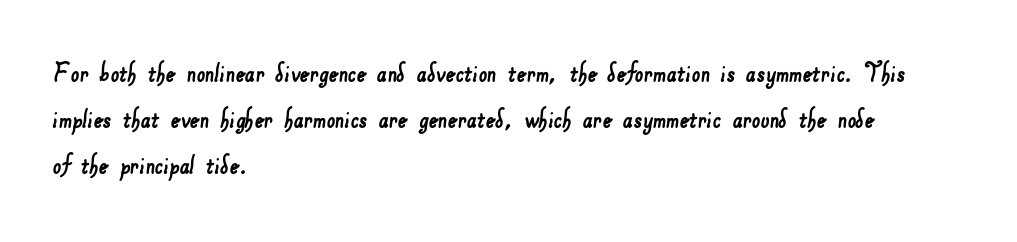
{"serif": "no", "width": "normal", "stroke_contrast": "low", "x_height": "small", "monospaced": "no", "underline": "no", "align": "left", "line_spacing": "normal", "line_spacing_ratio": 1.53, "letter_spacing": "normal", "letter_spacing_em": 0.0, "glyph_px": 30}
